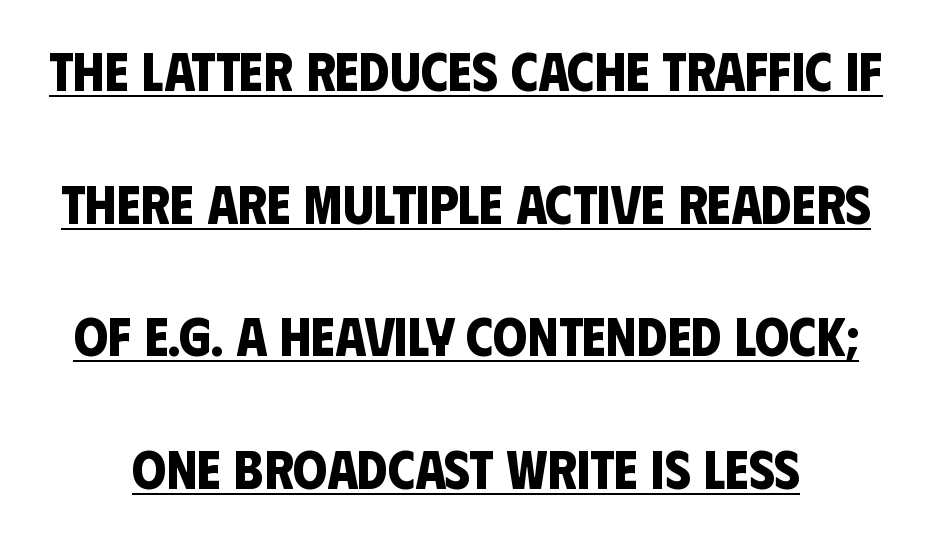
{"serif": "no", "bold": "yes", "weight": "bold", "width": "condensed", "stroke_contrast": "low", "x_height": "large", "monospaced": "no", "underline": "yes", "line_spacing": "loose", "line_spacing_ratio": 2.41, "letter_spacing": "normal", "letter_spacing_em": 0.0, "glyph_px": 55}
